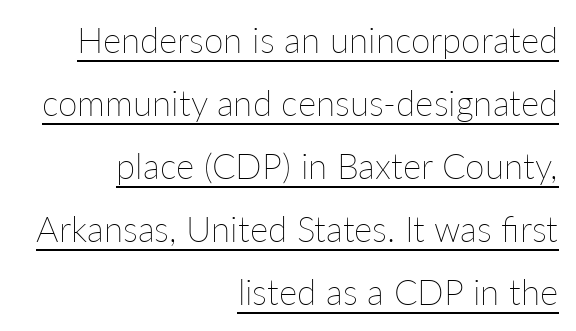
The image shows 35 px thin type, upright; set right-aligned, line spacing 1.8x, normal letter spacing, underlined; low stroke contrast and a medium x-height.
